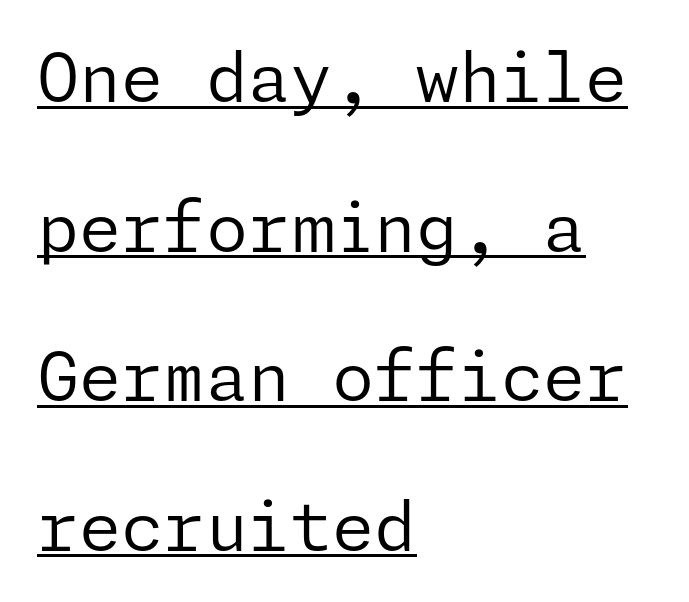
{"serif": "no", "italic": "no", "bold": "no", "weight": "regular", "width": "normal", "stroke_contrast": "low", "x_height": "medium", "underline": "yes", "align": "left", "line_spacing": "loose", "line_spacing_ratio": 2.2, "letter_spacing": "normal", "letter_spacing_em": 0.0, "glyph_px": 68}
